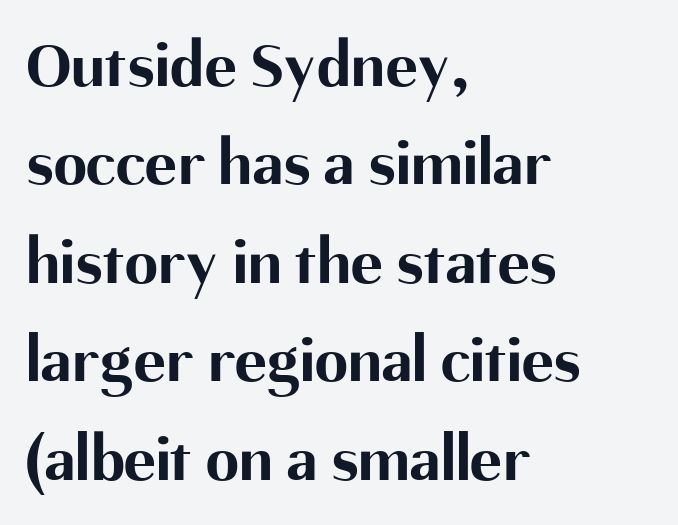
Q: Is the text bold? A: Yes.
Q: Is the text italic (slanted)? A: No, it is upright.
Q: Is the typeface a serif or a sans-serif typeface? A: Sans-serif.
Q: Is the text underlined? A: No.
Q: How is the paragraph aligned? A: Left-aligned.
Q: Is the spacing between letters normal or unusually wide? A: Normal.
Q: Is the spacing between lines tight, normal or loose? A: Normal.
Q: Width (condensed, normal, or wide)? A: Normal.
Q: Stroke contrast? A: Medium.
Q: x-height? A: Medium.
Q: Monospaced? A: No.
